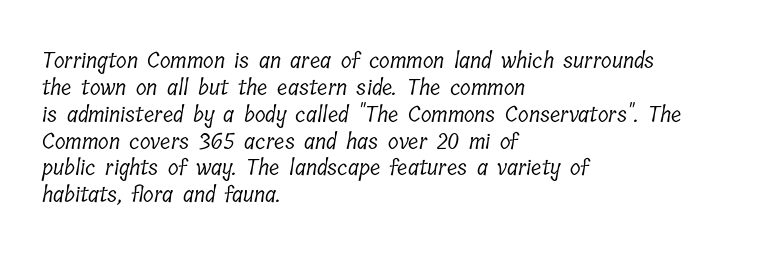
{"bold": "no", "underline": "no", "align": "left", "line_spacing_ratio": 1.22, "letter_spacing": "normal", "letter_spacing_em": 0.0, "glyph_px": 22}
